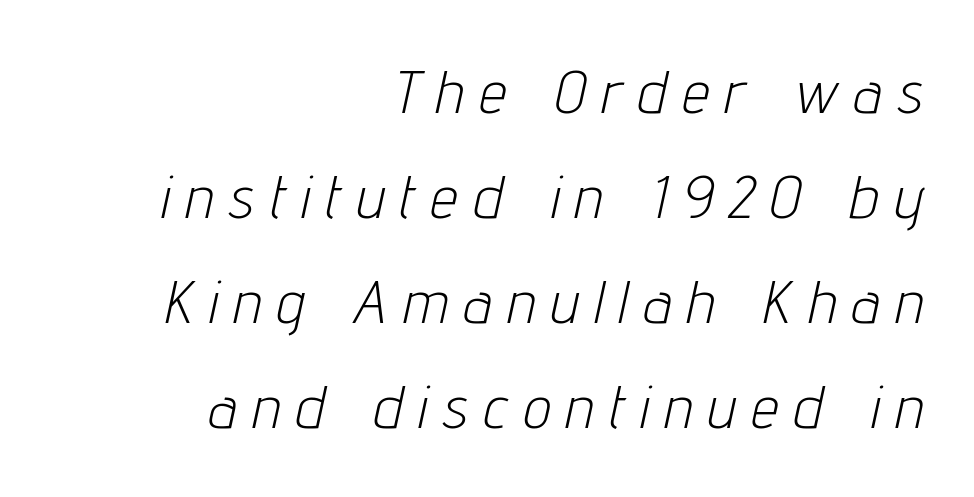
Q: Is the text bold? A: No.
Q: Is the text italic (slanted)? A: Yes, it leans right by about 12 degrees.
Q: Is the text underlined? A: No.
Q: How is the paragraph aligned? A: Right-aligned.
Q: Is the spacing between letters normal or unusually wide? A: Unusually wide.
Q: Width (condensed, normal, or wide)? A: Condensed.
Q: Stroke contrast? A: Low.
Q: x-height? A: Medium.
Q: Monospaced? A: No.
